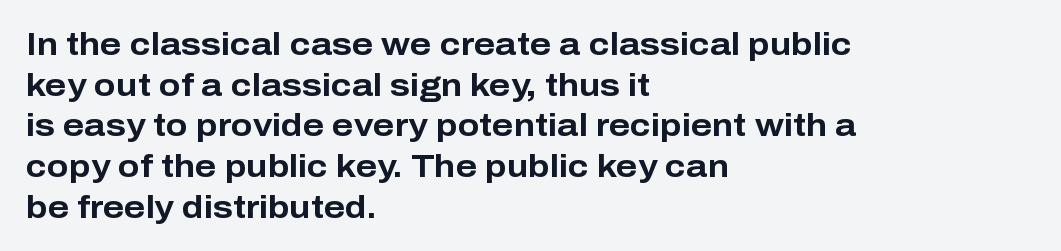
{"serif": "no", "italic": "no", "bold": "yes", "weight": "bold", "width": "normal", "stroke_contrast": "low", "x_height": "medium", "monospaced": "no", "underline": "no", "align": "left", "line_spacing": "normal", "line_spacing_ratio": 1.27, "letter_spacing": "normal", "letter_spacing_em": 0.0, "glyph_px": 32}
